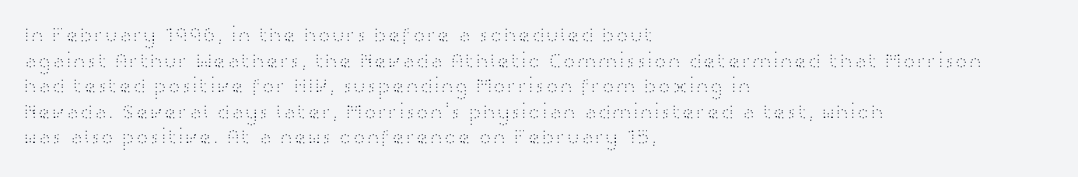
Q: Is the text bold? A: No.
Q: Is the text italic (slanted)? A: No, it is upright.
Q: Is the text underlined? A: No.
Q: How is the paragraph aligned? A: Left-aligned.
Q: Is the spacing between letters normal or unusually wide? A: Normal.
